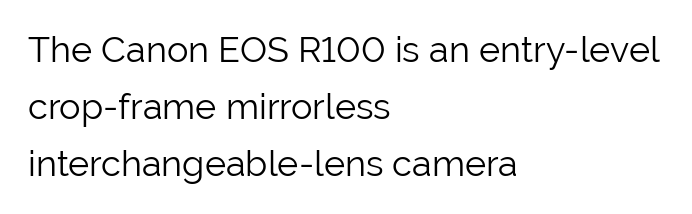
The image shows 36 px light sans-serif type, upright; set left-aligned, normal line spacing (1.59x), normal letter spacing, not underlined; low stroke contrast and a medium x-height.
